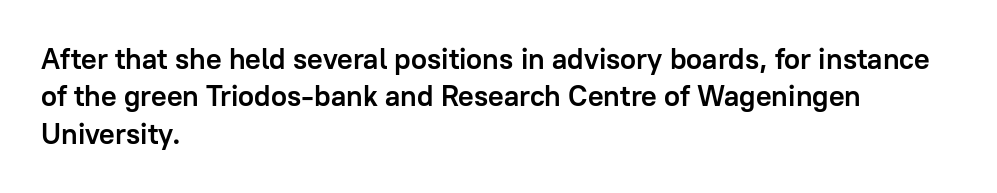
Q: Is the text bold? A: Yes.
Q: Is the text italic (slanted)? A: No, it is upright.
Q: Is the typeface a serif or a sans-serif typeface? A: Sans-serif.
Q: Is the text underlined? A: No.
Q: How is the paragraph aligned? A: Left-aligned.
Q: Is the spacing between letters normal or unusually wide? A: Normal.
Q: Is the spacing between lines tight, normal or loose? A: Normal.
Q: Width (condensed, normal, or wide)? A: Normal.
Q: Stroke contrast? A: Low.
Q: x-height? A: Medium.
Q: Monospaced? A: No.
